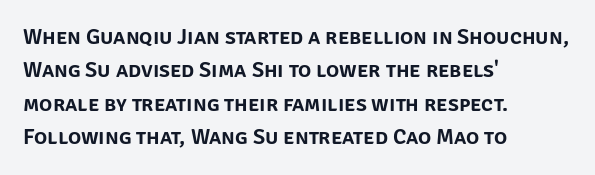
{"italic": "no", "underline": "no", "align": "left", "line_spacing": "normal", "line_spacing_ratio": 1.52, "letter_spacing": "normal", "letter_spacing_em": 0.0, "glyph_px": 22}
